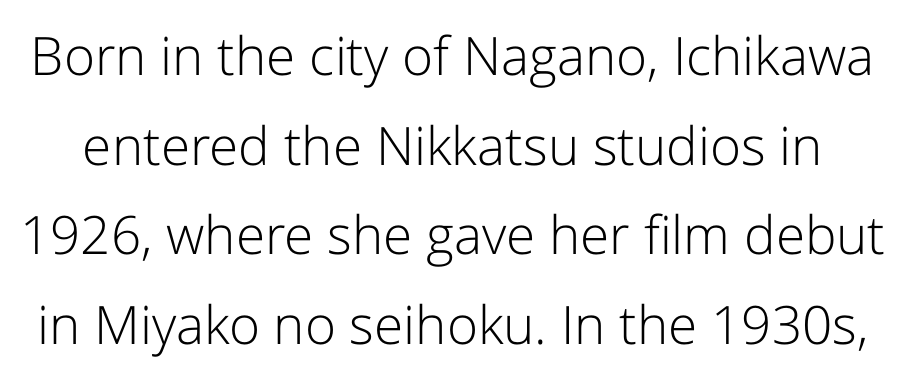
The image shows 53 px light sans-serif type, upright; set normal line spacing (1.69x), normal letter spacing, not underlined; low stroke contrast and a medium x-height.
